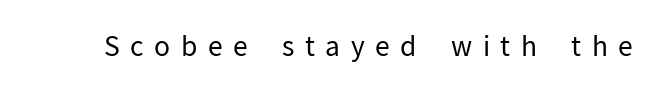
The image shows 27 px text type, upright; set unusually wide letter spacing (+0.39 em), not underlined.
